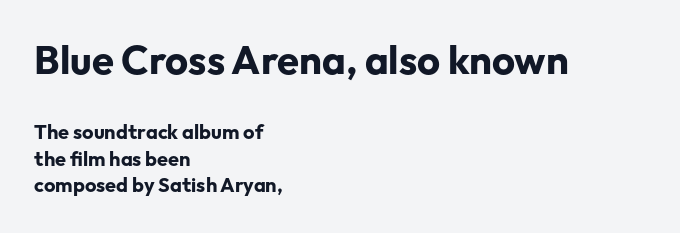
The image shows 40 px bold sans-serif type, upright; set left-aligned, normal line spacing (1.33x), normal letter spacing, not underlined; the first (top) block is 2.0x larger; low stroke contrast and a medium x-height.
